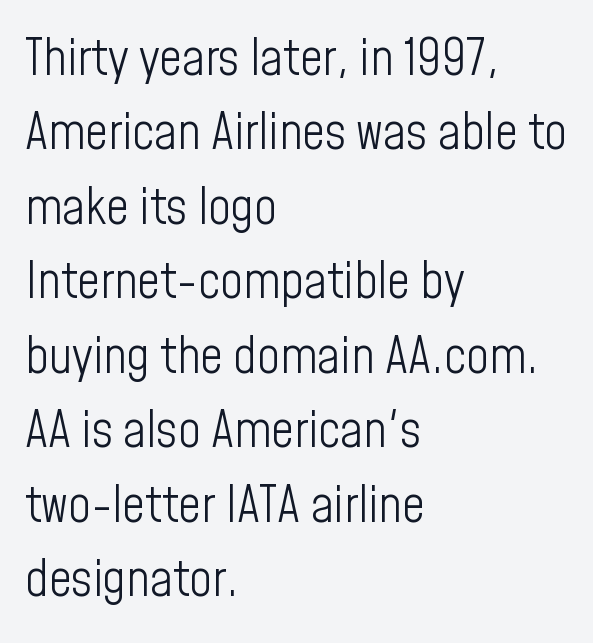
Unlike a traditional serif, this face leaves its strokes unadorned. The rendering uses natural spacing where letterforms have individual widths. If you measured baseline to baseline, you'd find a middling distance. Notice how the passage keeps a crisp vertical edge on the left only. Glance below the letters and you will spot only blank space. Tracking value appears to be zero — textbook default spacing.
